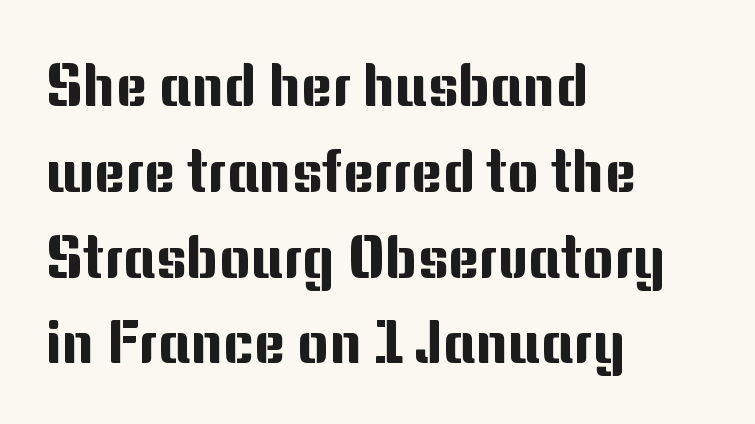
The image shows 60 px sans-serif type, upright; set left-aligned, normal line spacing (1.43x), normal letter spacing, not underlined; medium stroke contrast and a medium x-height.
